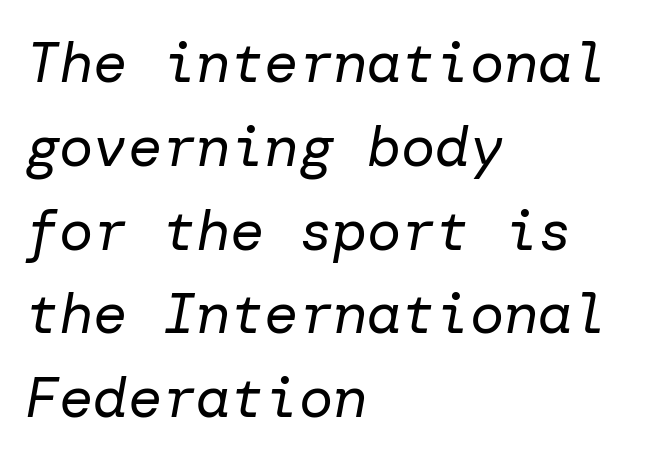
The image shows 57 px regular-weight type, italic (leaning right); set left-aligned, normal line spacing (1.47x), normal letter spacing, not underlined; low stroke contrast and a medium x-height.
